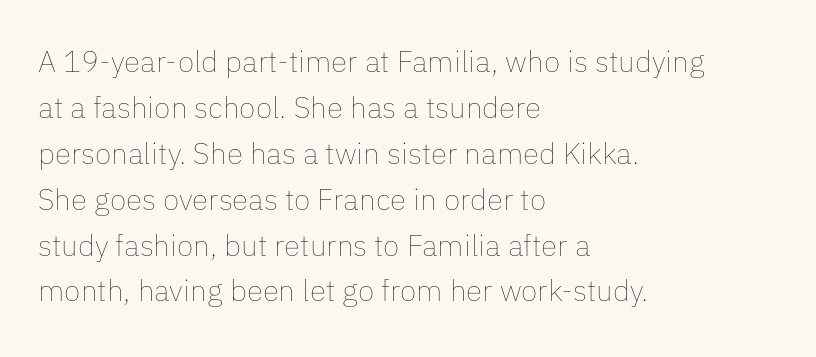
Q: Is the text bold? A: No.
Q: Is the text italic (slanted)? A: No, it is upright.
Q: Is the text underlined? A: No.
Q: How is the paragraph aligned? A: Left-aligned.
Q: Is the spacing between letters normal or unusually wide? A: Normal.
Q: Is the spacing between lines tight, normal or loose? A: Normal.
Q: Width (condensed, normal, or wide)? A: Normal.
Q: Stroke contrast? A: Low.
Q: x-height? A: Medium.
Q: Monospaced? A: No.
